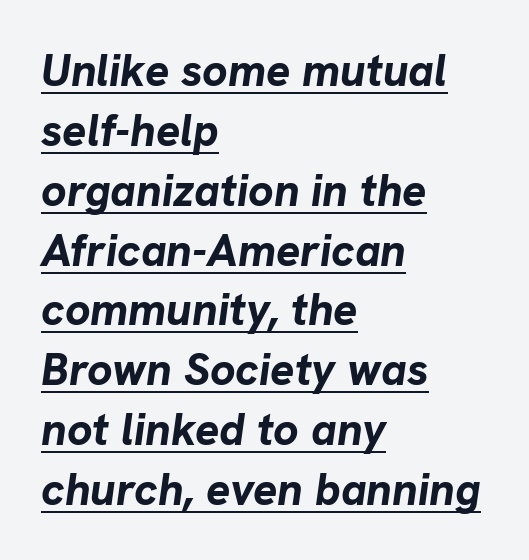
The image shows 45 px bold type, italic (leaning right); set left-aligned, normal line spacing (1.33x), normal letter spacing, underlined; low stroke contrast and a medium x-height.
